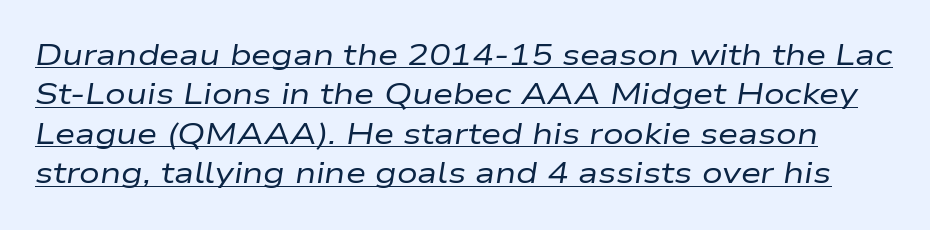
Q: Is the text bold? A: No.
Q: Is the text italic (slanted)? A: Yes, it leans right by about 9 degrees.
Q: Is the text underlined? A: Yes.
Q: Is the spacing between letters normal or unusually wide? A: Normal.
Q: Is the spacing between lines tight, normal or loose? A: Normal.
Q: Width (condensed, normal, or wide)? A: Wide.
Q: Stroke contrast? A: Low.
Q: x-height? A: Medium.
Q: Monospaced? A: No.
